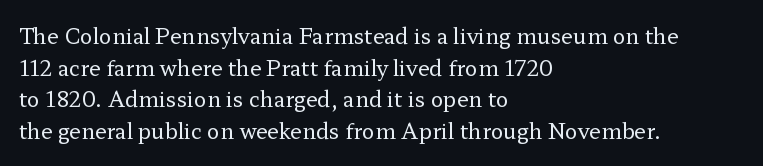
The image shows 21 px text type, upright; set left-aligned, normal line spacing (1.51x), normal letter spacing, not underlined.
